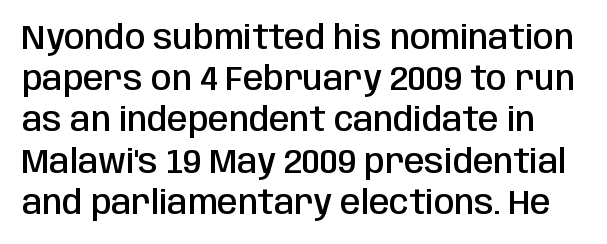
Q: Is the text bold? A: Semi-bold.
Q: Is the text italic (slanted)? A: No, it is upright.
Q: Is the typeface a serif or a sans-serif typeface? A: Sans-serif.
Q: Is the text underlined? A: No.
Q: Is the spacing between letters normal or unusually wide? A: Normal.
Q: Is the spacing between lines tight, normal or loose? A: Normal.
Q: Width (condensed, normal, or wide)? A: Condensed.
Q: Stroke contrast? A: Low.
Q: x-height? A: Large.
Q: Monospaced? A: No.
